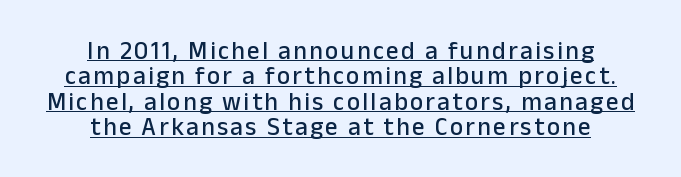
The image shows 25 px text type, upright; set centered, tight line spacing (1.02x), underlined.
